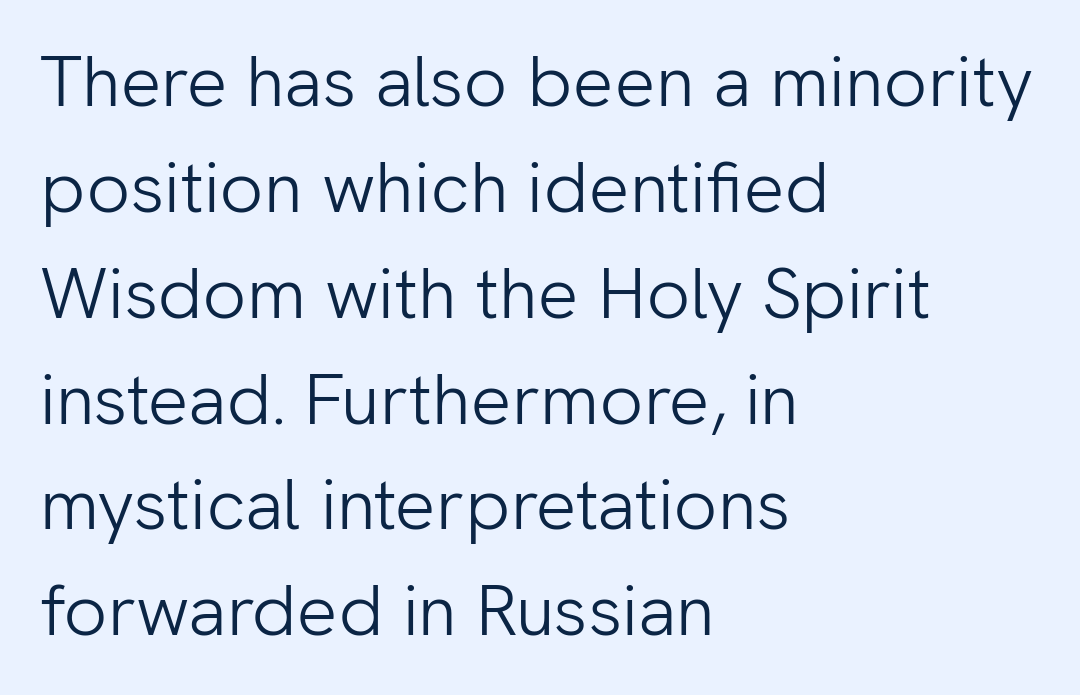
Q: Is the text bold? A: No.
Q: Is the text italic (slanted)? A: No, it is upright.
Q: Is the typeface a serif or a sans-serif typeface? A: Sans-serif.
Q: Is the text underlined? A: No.
Q: How is the paragraph aligned? A: Left-aligned.
Q: Is the spacing between letters normal or unusually wide? A: Normal.
Q: Is the spacing between lines tight, normal or loose? A: Normal.
Q: Width (condensed, normal, or wide)? A: Normal.
Q: Stroke contrast? A: Low.
Q: x-height? A: Medium.
Q: Monospaced? A: No.
